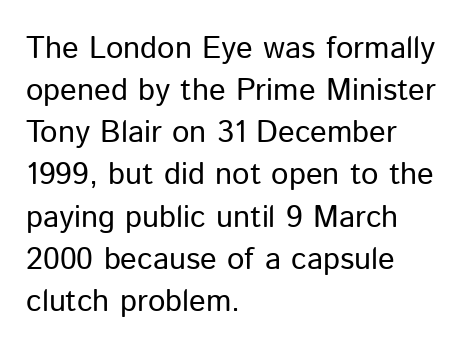
Q: Is the text bold? A: No.
Q: Is the text italic (slanted)? A: No, it is upright.
Q: Is the typeface a serif or a sans-serif typeface? A: Sans-serif.
Q: Is the text underlined? A: No.
Q: How is the paragraph aligned? A: Left-aligned.
Q: Is the spacing between letters normal or unusually wide? A: Normal.
Q: Is the spacing between lines tight, normal or loose? A: Normal.
Q: Width (condensed, normal, or wide)? A: Normal.
Q: Stroke contrast? A: Low.
Q: x-height? A: Medium.
Q: Monospaced? A: No.
